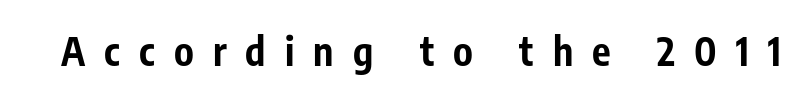
Q: Is the text bold? A: Yes.
Q: Is the text italic (slanted)? A: No, it is upright.
Q: Is the typeface a serif or a sans-serif typeface? A: Sans-serif.
Q: Is the text underlined? A: No.
Q: Is the spacing between letters normal or unusually wide? A: Unusually wide.
Q: Width (condensed, normal, or wide)? A: Condensed.
Q: Stroke contrast? A: Low.
Q: x-height? A: Medium.
Q: Monospaced? A: No.
